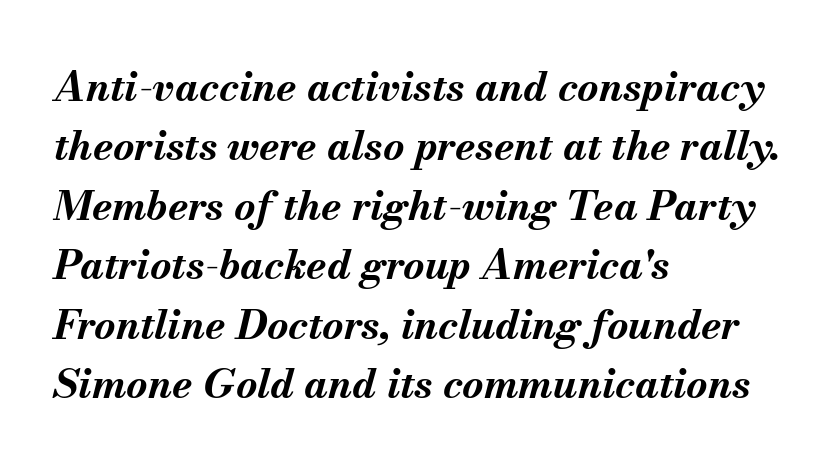
Spacing between characters is what you'd get straight out of the box. The strokes are fattened all the way to bold. Left-aligned paragraph, ragged on the right. Yep, that's italic — everything's leaning. A bare baseline throughout the passage.
